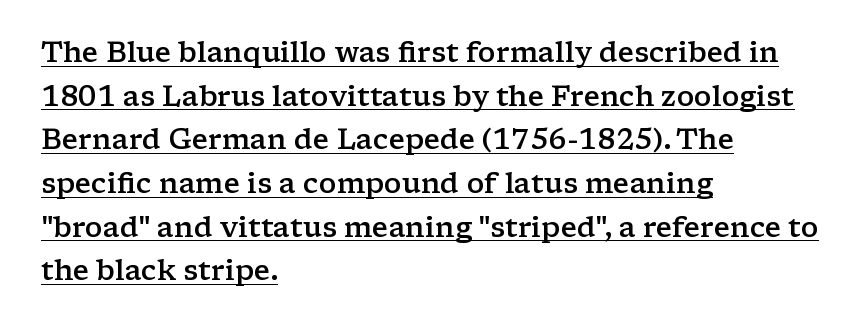
The image shows 28 px semibold, wide serif type, upright; set left-aligned, normal line spacing (1.56x), normal letter spacing, underlined; low stroke contrast and a medium x-height.
